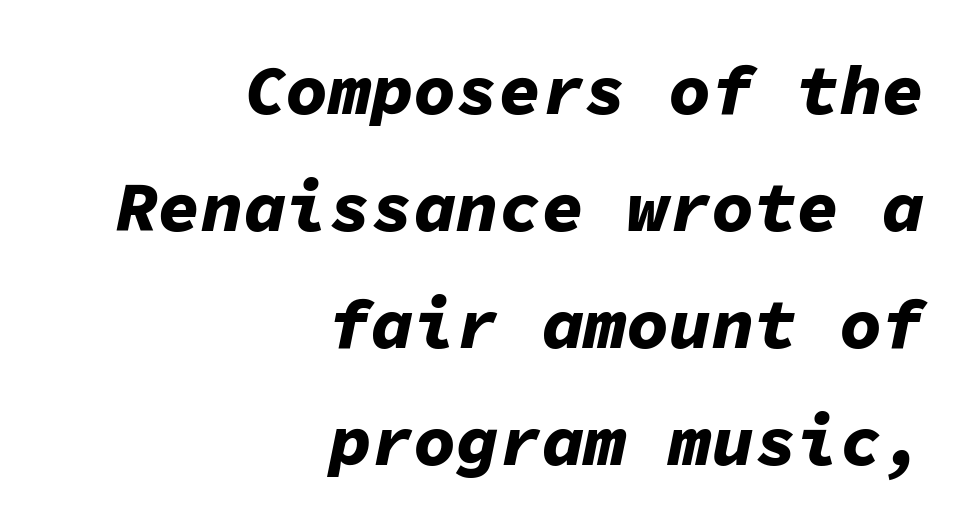
Q: Is the text bold? A: Yes.
Q: Is the text italic (slanted)? A: Yes, it leans right by about 11 degrees.
Q: Is the text underlined? A: No.
Q: How is the paragraph aligned? A: Right-aligned.
Q: Is the spacing between letters normal or unusually wide? A: Normal.
Q: Is the spacing between lines tight, normal or loose? A: Normal.
Q: Width (condensed, normal, or wide)? A: Normal.
Q: Stroke contrast? A: Low.
Q: x-height? A: Medium.
Q: Monospaced? A: Yes.
